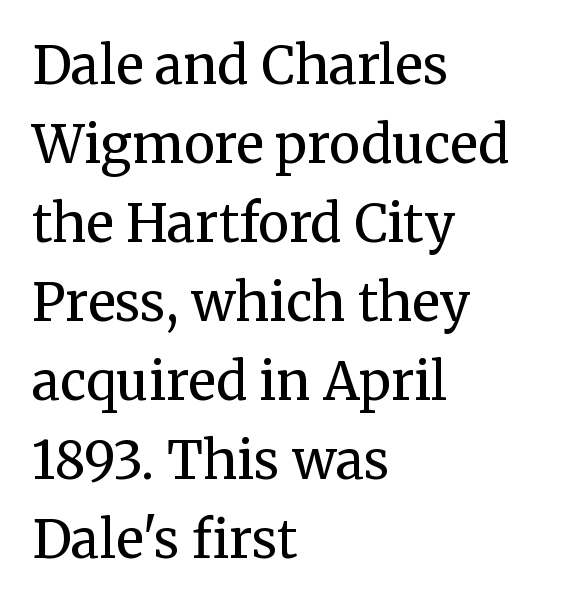
Q: Is the text bold? A: No.
Q: Is the text italic (slanted)? A: No, it is upright.
Q: Is the typeface a serif or a sans-serif typeface? A: Serif.
Q: Is the text underlined? A: No.
Q: How is the paragraph aligned? A: Left-aligned.
Q: Is the spacing between letters normal or unusually wide? A: Normal.
Q: Is the spacing between lines tight, normal or loose? A: Normal.
Q: Width (condensed, normal, or wide)? A: Normal.
Q: Stroke contrast? A: Medium.
Q: x-height? A: Medium.
Q: Monospaced? A: No.
